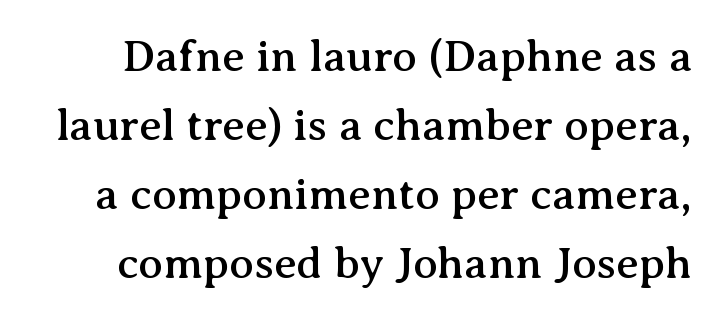
How would I describe the line gaps? Plain and ordinary. Each letter keeps its own natural width here, so spacing adapts to shape. Style check: upright. Any mark beneath the type? The region is blank. A typesetter would label this face a serif.
